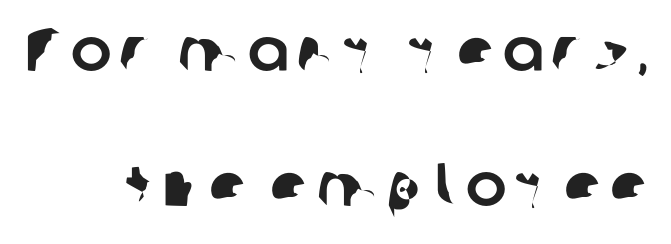
The image shows 61 px sans-serif type; set right-aligned, loose line spacing (2.22x), not underlined; low stroke contrast and a medium x-height.
